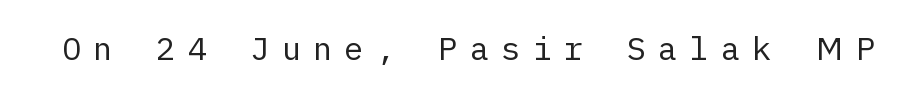
{"serif": "no", "italic": "no", "bold": "no", "weight": "regular", "width": "normal", "stroke_contrast": "low", "x_height": "medium", "underline": "no", "letter_spacing": "wide", "letter_spacing_em": 0.38, "glyph_px": 32}
